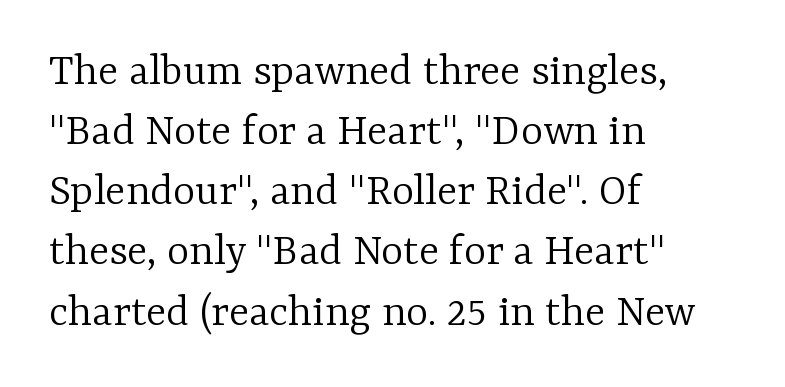
The image shows 47 px light serif type, upright; set left-aligned, normal line spacing (1.28x), normal letter spacing, not underlined; low stroke contrast and a medium x-height.
